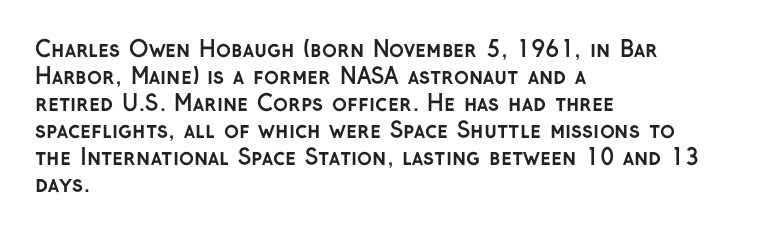
The setting favours the left margin, as ordinary paragraphs usually do. The strip under each line holds only bare page. Every letter is thick-stroked: bold, no question. In terms of posture, this sample is upright. Is the letter spacing exaggerated? No — it looks like the ordinary default.
